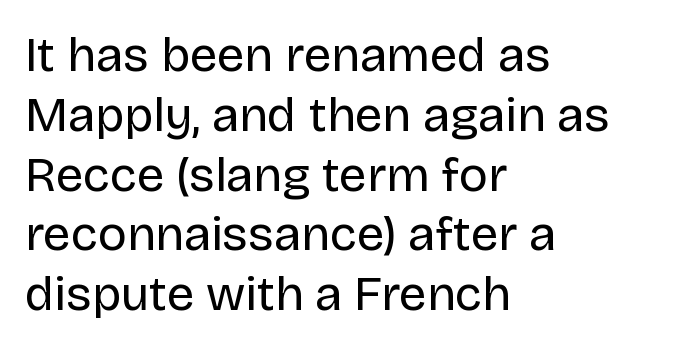
Q: Is the text bold? A: No.
Q: Is the text italic (slanted)? A: No, it is upright.
Q: Is the typeface a serif or a sans-serif typeface? A: Sans-serif.
Q: Is the text underlined? A: No.
Q: How is the paragraph aligned? A: Left-aligned.
Q: Is the spacing between letters normal or unusually wide? A: Normal.
Q: Width (condensed, normal, or wide)? A: Normal.
Q: Stroke contrast? A: Low.
Q: x-height? A: Large.
Q: Monospaced? A: No.
